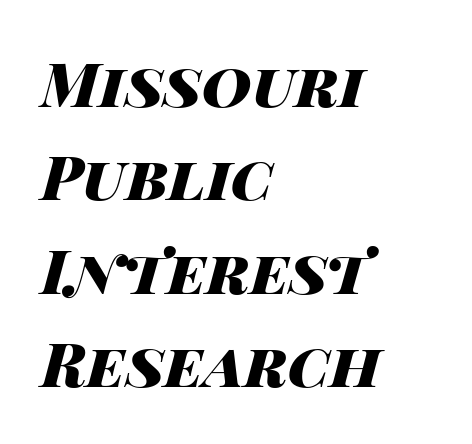
Q: Is the text bold? A: Yes.
Q: Is the text italic (slanted)? A: Yes, it leans right by about 14 degrees.
Q: Is the text underlined? A: No.
Q: How is the paragraph aligned? A: Left-aligned.
Q: Is the spacing between letters normal or unusually wide? A: Normal.
Q: Is the spacing between lines tight, normal or loose? A: Normal.
Q: Width (condensed, normal, or wide)? A: Wide.
Q: Stroke contrast? A: High.
Q: x-height? A: Large.
Q: Monospaced? A: No.
